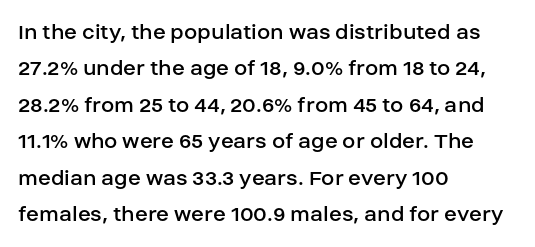
The image shows 24 px text type, upright; set left-aligned, normal line spacing (1.52x), normal letter spacing, not underlined.
